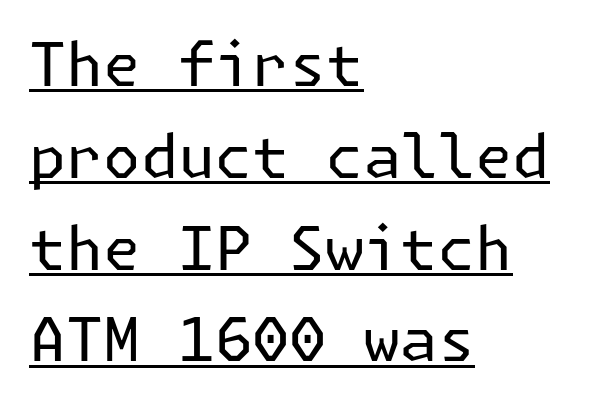
Q: Is the text bold? A: No.
Q: Is the text italic (slanted)? A: No, it is upright.
Q: Is the typeface a serif or a sans-serif typeface? A: Sans-serif.
Q: Is the text underlined? A: Yes.
Q: How is the paragraph aligned? A: Left-aligned.
Q: Is the spacing between letters normal or unusually wide? A: Normal.
Q: Is the spacing between lines tight, normal or loose? A: Normal.
Q: Width (condensed, normal, or wide)? A: Normal.
Q: Stroke contrast? A: Low.
Q: x-height? A: Medium.
